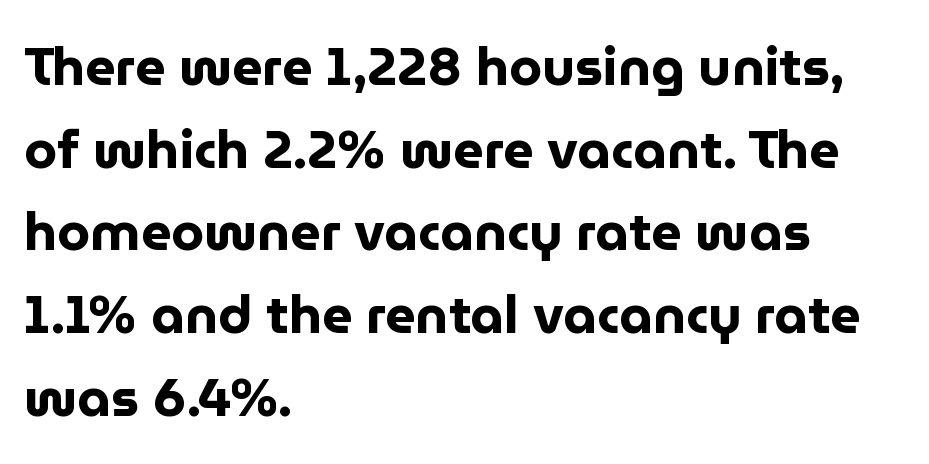
The image shows 53 px bold sans-serif type, upright; set left-aligned, normal line spacing (1.56x), normal letter spacing, not underlined; low stroke contrast and a medium x-height.
